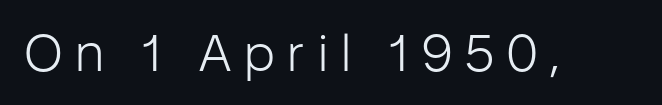
{"serif": "no", "italic": "no", "bold": "no", "weight": "light", "width": "normal", "stroke_contrast": "low", "x_height": "medium", "monospaced": "no", "underline": "no", "letter_spacing": "wide", "letter_spacing_em": 0.22, "glyph_px": 52}
